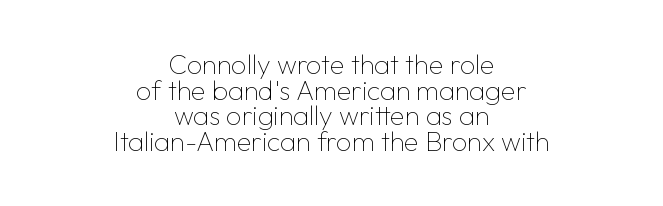
Posture: upright roman. The strip under each line holds only bare page. Tracking here is standard; glyphs follow each other at the usual distance. Nothing heavy about these letters — not bold at all. A centered setting, common on invitations and titles, is used for this passage.
